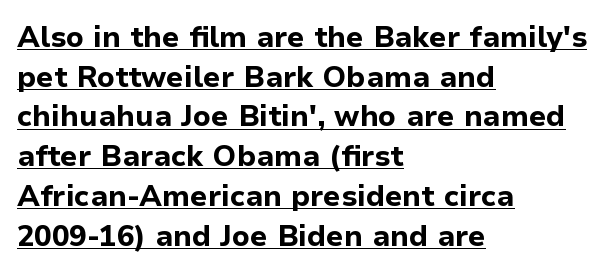
The image shows 29 px bold sans-serif type, upright; set left-aligned, normal line spacing (1.37x), normal letter spacing, underlined; low stroke contrast and a medium x-height.
